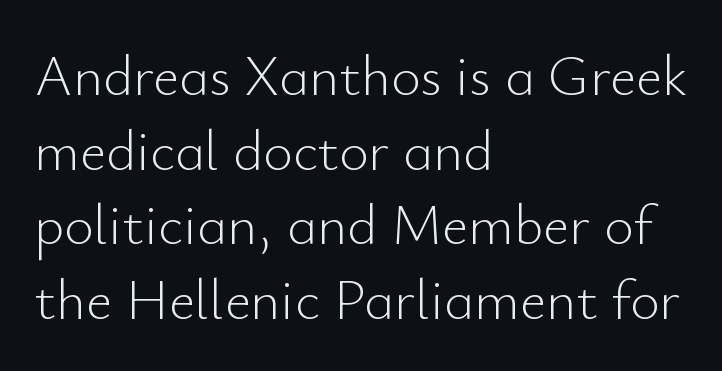
The zone under the glyphs is completely vacant. Style check: upright. Leading: standard. Compared with typical body copy, the letter spacing here is the same. Is this a fixed-width face? No — the glyphs have proportional, varying widths. The paragraph has a hard left edge and a soft right edge.
